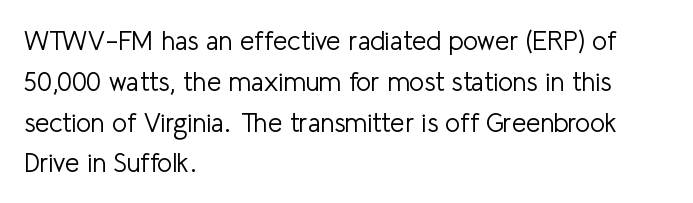
Q: Is the text bold? A: No.
Q: Is the text italic (slanted)? A: No, it is upright.
Q: Is the text underlined? A: No.
Q: How is the paragraph aligned? A: Left-aligned.
Q: Is the spacing between letters normal or unusually wide? A: Normal.
Q: Is the spacing between lines tight, normal or loose? A: Normal.
